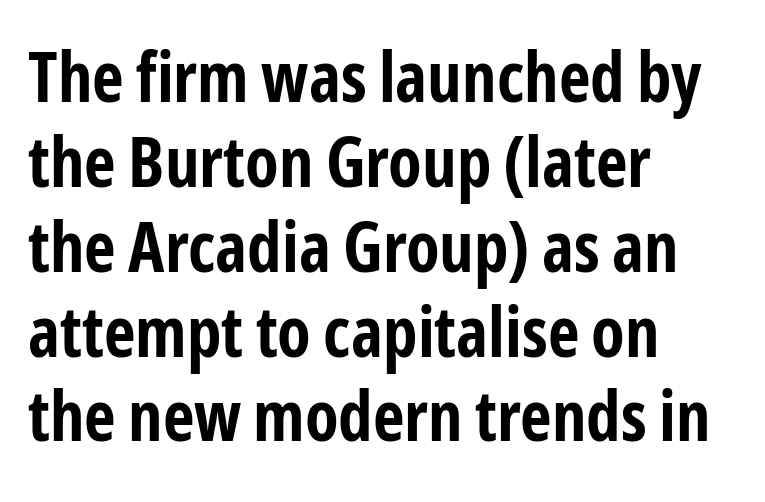
The image shows 69 px bold, condensed sans-serif type, upright; set left-aligned, line spacing 1.23x, normal letter spacing, not underlined; low stroke contrast and a medium x-height.
